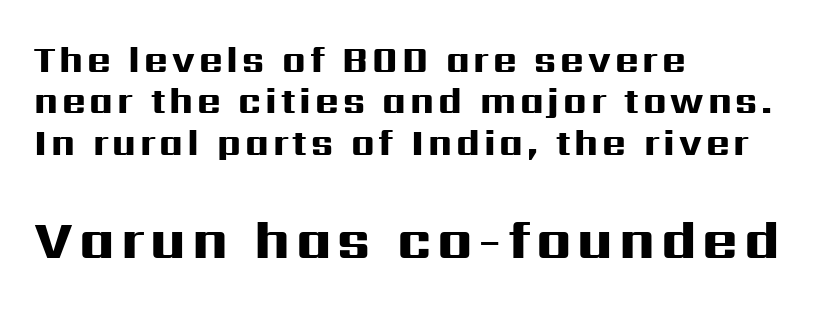
Q: Is the text bold? A: Yes.
Q: Is the text italic (slanted)? A: No, it is upright.
Q: Is the typeface a serif or a sans-serif typeface? A: Sans-serif.
Q: Is the text underlined? A: No.
Q: How is the paragraph aligned? A: Left-aligned.
Q: Is the spacing between lines tight, normal or loose? A: Tight.
Q: Which block of text is set in a larger size, the first (top) or the second (bottom)? A: The second (bottom) one.
Q: Width (condensed, normal, or wide)? A: Wide.
Q: Stroke contrast? A: High.
Q: x-height? A: Medium.
Q: Monospaced? A: No.
